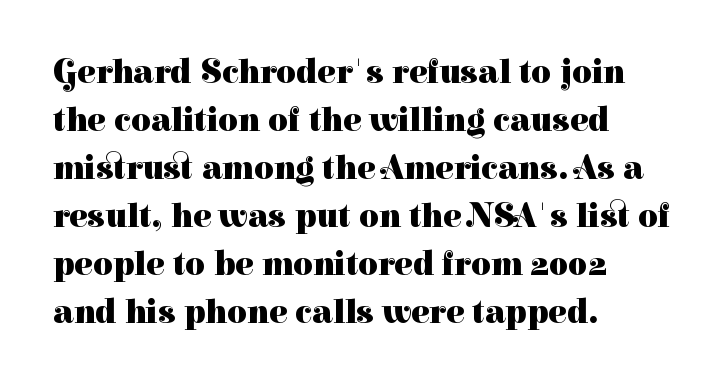
The image shows 34 px heavy serif type, upright; set left-aligned, normal line spacing (1.41x), normal letter spacing, not underlined; high stroke contrast and a medium x-height.
